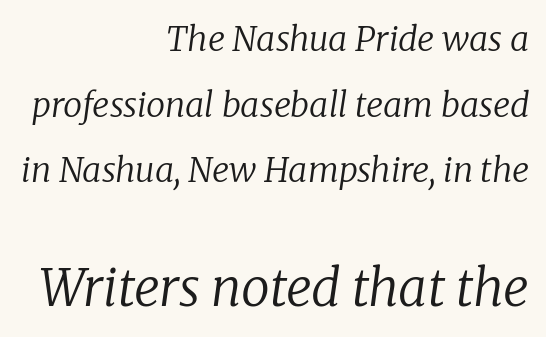
Is this a heavy cut? Hardly; it is regular or lighter. Words appear dense and cohesive because spacing is normal. The passage is arranged like a letterhead date or caption credit — flush right. An italicized treatment has been applied to the whole sample.
